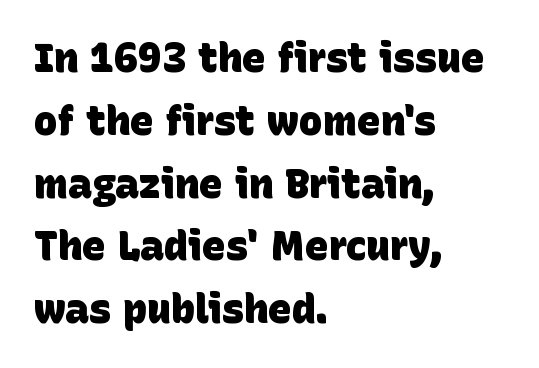
Q: Is the text bold? A: Yes.
Q: Is the typeface a serif or a sans-serif typeface? A: Sans-serif.
Q: Is the text underlined? A: No.
Q: How is the paragraph aligned? A: Left-aligned.
Q: Is the spacing between letters normal or unusually wide? A: Normal.
Q: Is the spacing between lines tight, normal or loose? A: Normal.
Q: Width (condensed, normal, or wide)? A: Normal.
Q: Stroke contrast? A: Low.
Q: x-height? A: Large.
Q: Monospaced? A: No.
